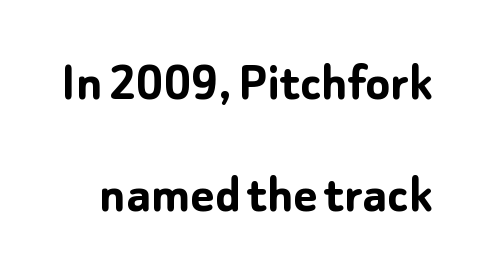
{"serif": "no", "italic": "no", "bold": "yes", "weight": "semibold", "width": "normal", "stroke_contrast": "low", "x_height": "medium", "monospaced": "no", "underline": "no", "line_spacing": "loose", "line_spacing_ratio": 1.96, "letter_spacing": "normal", "letter_spacing_em": 0.0, "glyph_px": 57}
